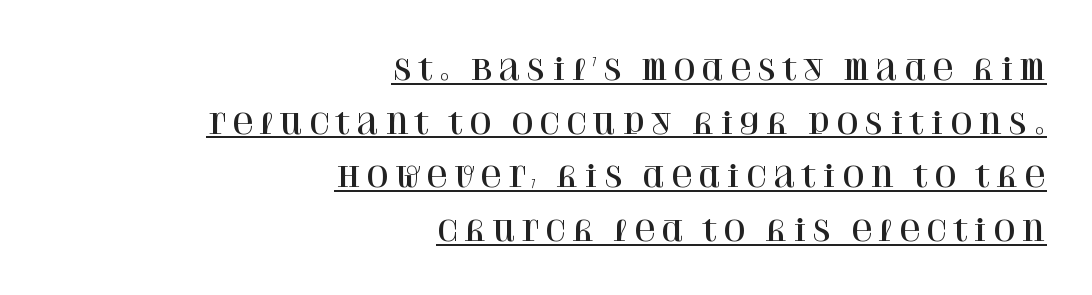
Q: Is the text italic (slanted)? A: No, it is upright.
Q: Is the typeface a serif or a sans-serif typeface? A: Serif.
Q: Is the text underlined? A: Yes.
Q: How is the paragraph aligned? A: Right-aligned.
Q: Width (condensed, normal, or wide)? A: Normal.
Q: Stroke contrast? A: High.
Q: x-height? A: Large.
Q: Monospaced? A: No.
